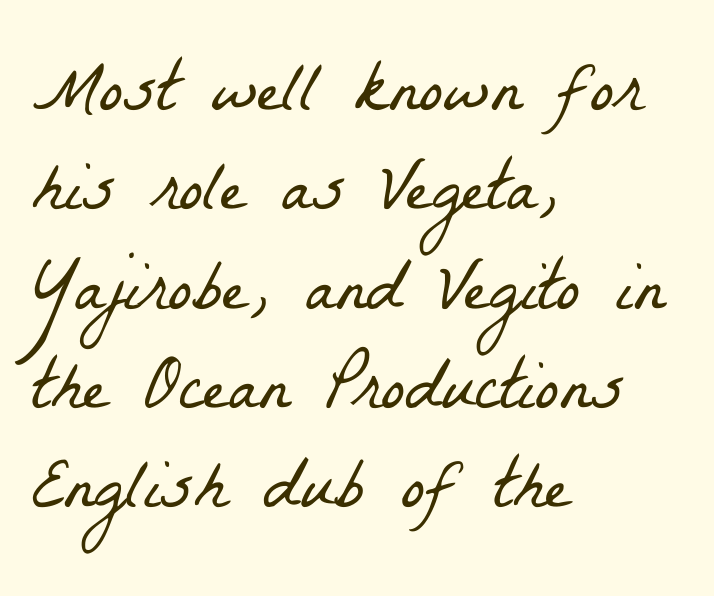
Q: Is the text bold? A: No.
Q: Is the typeface a serif or a sans-serif typeface? A: Serif.
Q: Is the text underlined? A: No.
Q: How is the paragraph aligned? A: Left-aligned.
Q: Is the spacing between letters normal or unusually wide? A: Normal.
Q: Is the spacing between lines tight, normal or loose? A: Normal.
Q: Width (condensed, normal, or wide)? A: Condensed.
Q: Stroke contrast? A: Low.
Q: x-height? A: Medium.
Q: Monospaced? A: No.
